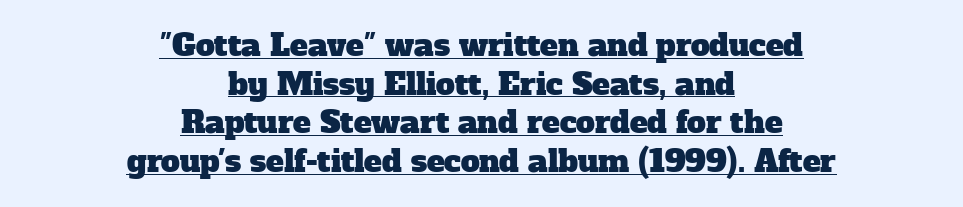
Q: Is the typeface a serif or a sans-serif typeface? A: Serif.
Q: Is the text underlined? A: Yes.
Q: How is the paragraph aligned? A: Centered.
Q: Is the spacing between letters normal or unusually wide? A: Normal.
Q: Is the spacing between lines tight, normal or loose? A: Normal.
Q: Width (condensed, normal, or wide)? A: Normal.
Q: Stroke contrast? A: Low.
Q: x-height? A: Medium.
Q: Monospaced? A: No.
